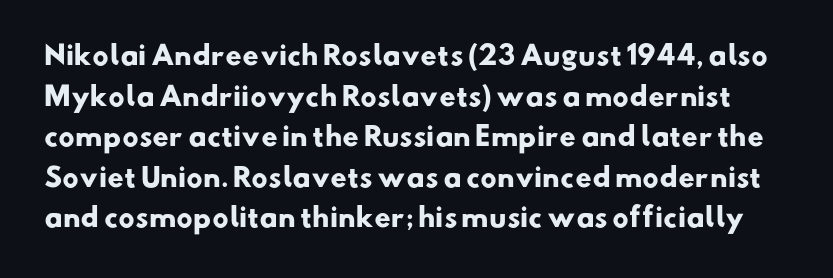
If you measured baseline to baseline, you'd find a middling distance. The tracking reads as untouched default to a designer's eye. The string is rendered with underlining switched off. Heavy, bold letterforms.
